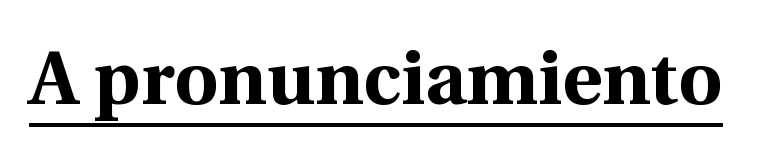
{"serif": "yes", "italic": "no", "bold": "yes", "weight": "bold", "width": "normal", "x_height": "medium", "monospaced": "no", "underline": "yes", "letter_spacing": "normal", "letter_spacing_em": 0.0, "glyph_px": 76}
